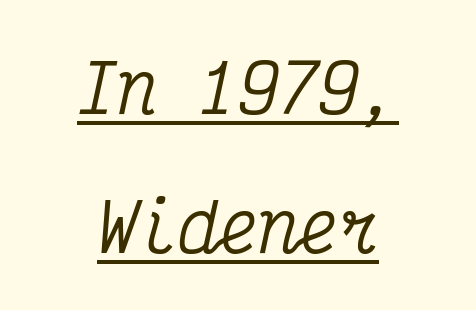
{"serif": "yes", "italic": "yes", "lean": "right", "slant_degrees": 12, "width": "condensed", "stroke_contrast": "medium", "x_height": "medium", "monospaced": "yes", "underline": "yes", "align": "center", "line_spacing": "loose", "line_spacing_ratio": 2.07, "letter_spacing": "normal", "letter_spacing_em": 0.0, "glyph_px": 67}
